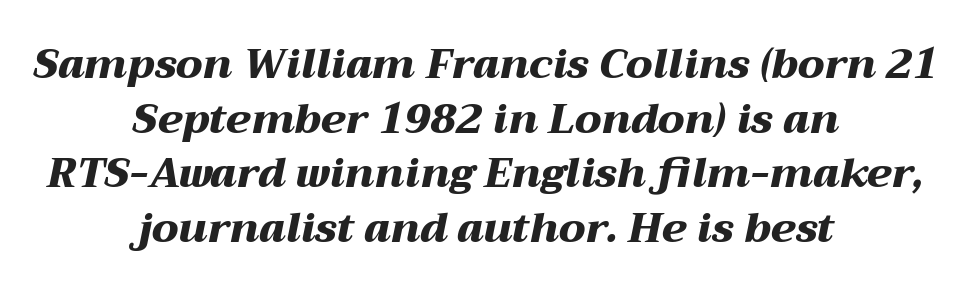
Does extra space separate the letters? No, they use regular spacing. A dark, heavy texture on the line: the type is bold. Letters rest on an invisible, unmarked baseline. Is this a fixed-width face? No — the glyphs have proportional, varying widths. The paragraph has two soft edges and a firm central axis.
